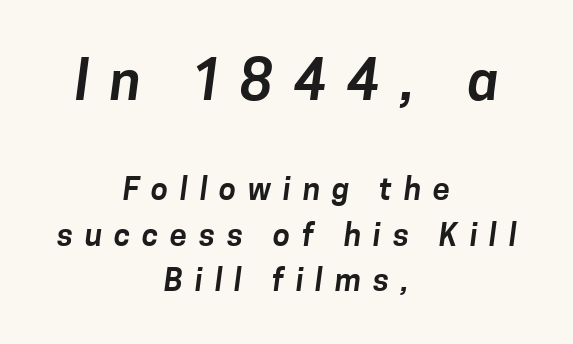
The leading is moderate, giving the passage an even texture. Proportional: the letters do not fall into vertical columns. The tracking reads as deliberately expanded to a designer's eye. The paragraph shown floats in the horizontal middle.
